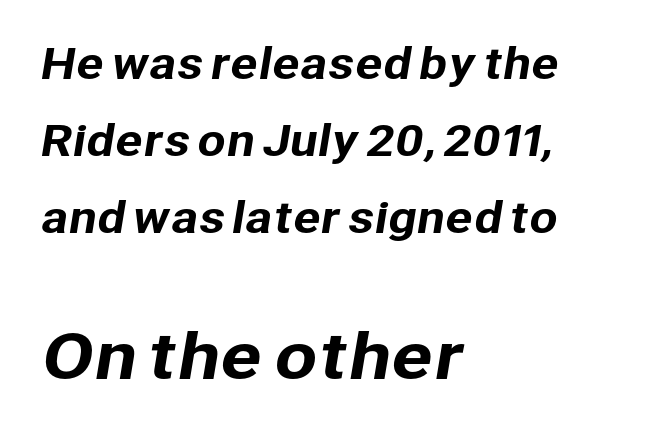
The lower block of text is set noticeably larger than the block above it. Classification — sans serif. Teacher's note: observe the even left margin — that is flush-left alignment. The area under the type is left untouched.
